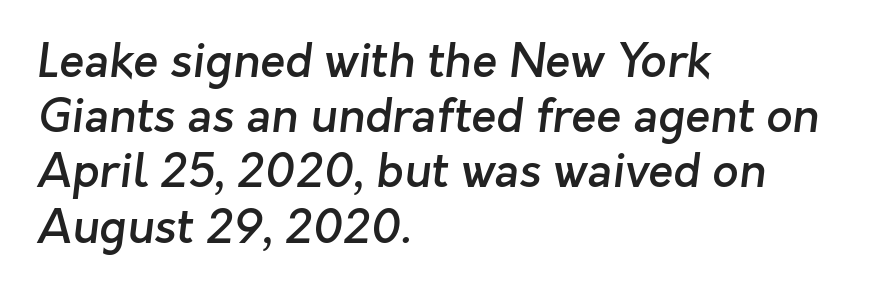
{"serif": "no", "bold": "semi", "weight": "semibold", "width": "normal", "stroke_contrast": "low", "x_height": "medium", "monospaced": "no", "underline": "no", "align": "left", "line_spacing_ratio": 1.2, "letter_spacing": "normal", "letter_spacing_em": 0.0, "glyph_px": 46}
